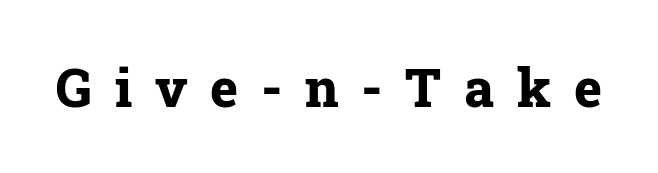
The glyphs in this specimen are seriffed. Here the glyphs are tracked loosely, breaking word shapes into spaced letters. A bare baseline throughout the passage. Thick stems and heavy bowls — unmistakably bold.
